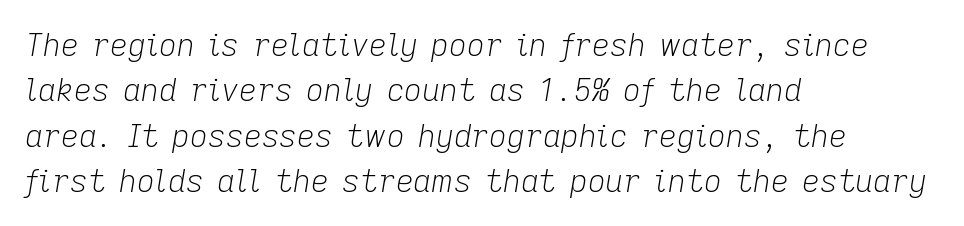
Q: Is the text bold? A: No.
Q: Is the text italic (slanted)? A: Yes, it leans right by about 9 degrees.
Q: Is the text underlined? A: No.
Q: How is the paragraph aligned? A: Left-aligned.
Q: Is the spacing between letters normal or unusually wide? A: Normal.
Q: Is the spacing between lines tight, normal or loose? A: Normal.
Q: Width (condensed, normal, or wide)? A: Normal.
Q: Stroke contrast? A: Low.
Q: x-height? A: Medium.
Q: Monospaced? A: No.
